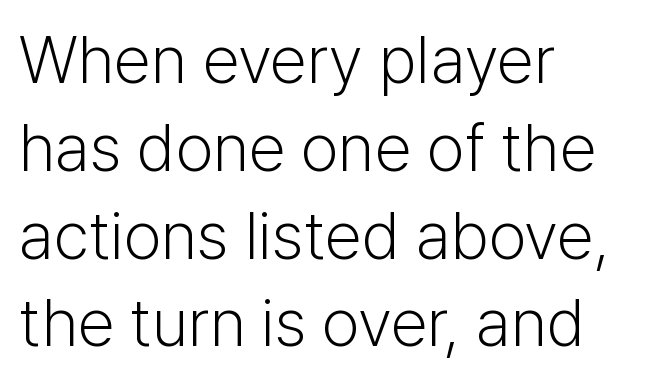
Plain, unruled lines of type. The rendering uses natural spacing where letterforms have individual widths. A typesetter would call this leading conventional body-copy spacing. One-word summary of the alignment: left. The cut favours lightness, reaching ordinary text weight at its darkest.
